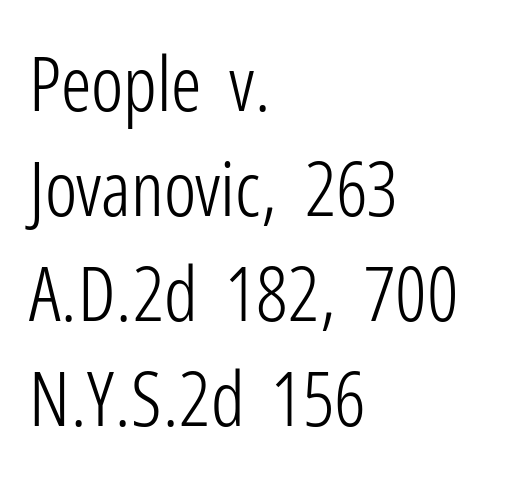
{"serif": "no", "italic": "no", "bold": "no", "weight": "light", "width": "condensed", "stroke_contrast": "low", "x_height": "medium", "monospaced": "no", "underline": "no", "align": "left", "line_spacing": "normal", "line_spacing_ratio": 1.38, "letter_spacing": "normal", "letter_spacing_em": 0.0, "glyph_px": 76}
